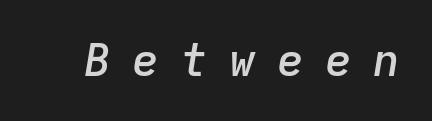
The image shows 45 px semibold type, italic (leaning right), monospaced; set unusually wide letter spacing (+0.47 em), not underlined; low stroke contrast and a medium x-height.
